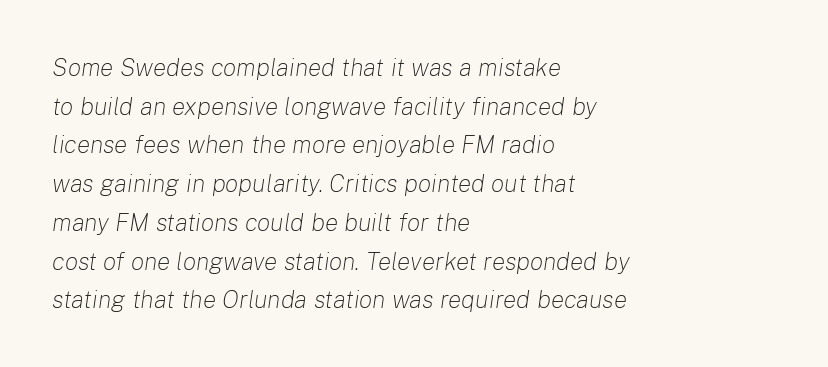
The image shows 25 px text type, italic (leaning right); set left-aligned, normal line spacing (1.55x), normal letter spacing, not underlined.
